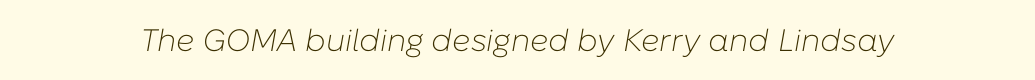
Varying glyph widths throughout — classic text-font behaviour. The letters sit at their default tracking, neither squeezed nor spread. Underline: absent. Vertical stems look standard width or narrower in stroke. If you drew a line through each stem, it would be angled.
